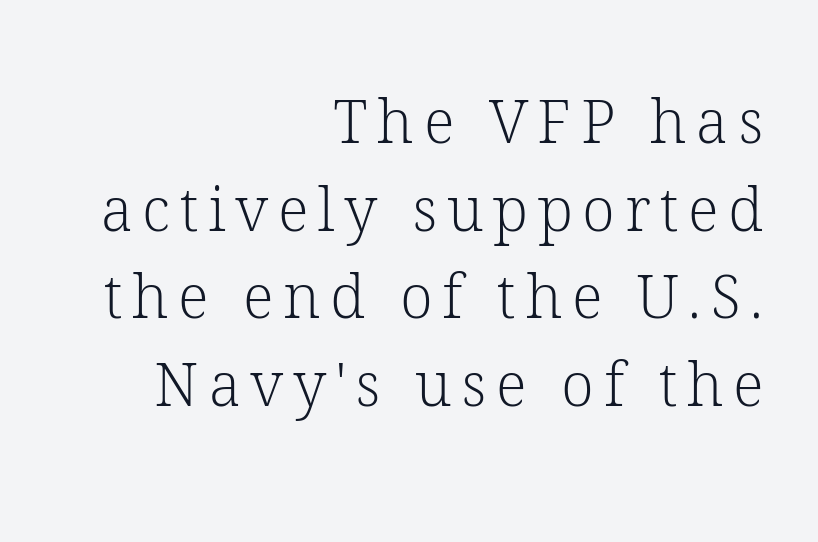
{"serif": "yes", "italic": "no", "bold": "no", "weight": "light", "width": "normal", "stroke_contrast": "low", "x_height": "medium", "monospaced": "no", "underline": "no", "align": "right", "line_spacing": "normal", "line_spacing_ratio": 1.46, "glyph_px": 60}
